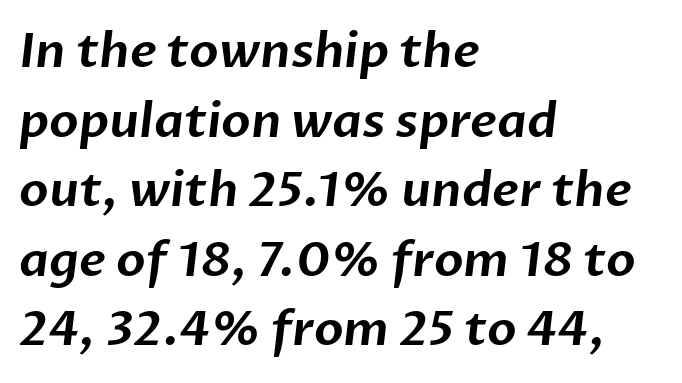
{"serif": "no", "width": "normal", "stroke_contrast": "low", "x_height": "medium", "monospaced": "no", "underline": "no", "align": "left", "line_spacing": "normal", "line_spacing_ratio": 1.45, "letter_spacing": "normal", "letter_spacing_em": 0.0, "glyph_px": 48}
